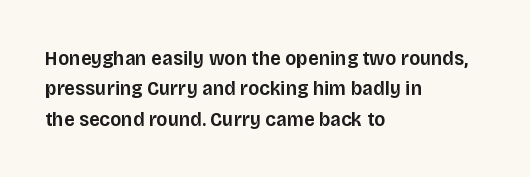
{"italic": "no", "bold": "semi", "underline": "no", "align": "left", "line_spacing": "normal", "line_spacing_ratio": 1.45, "letter_spacing": "normal", "letter_spacing_em": 0.0, "glyph_px": 21}
